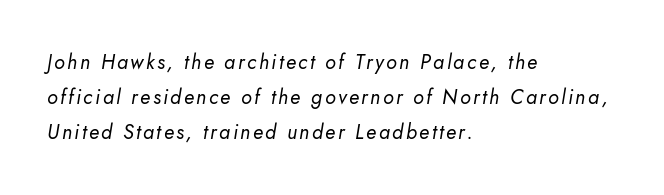
Q: Is the text bold? A: No.
Q: Is the text italic (slanted)? A: Yes, it leans right by about 10 degrees.
Q: Is the text underlined? A: No.
Q: How is the paragraph aligned? A: Left-aligned.
